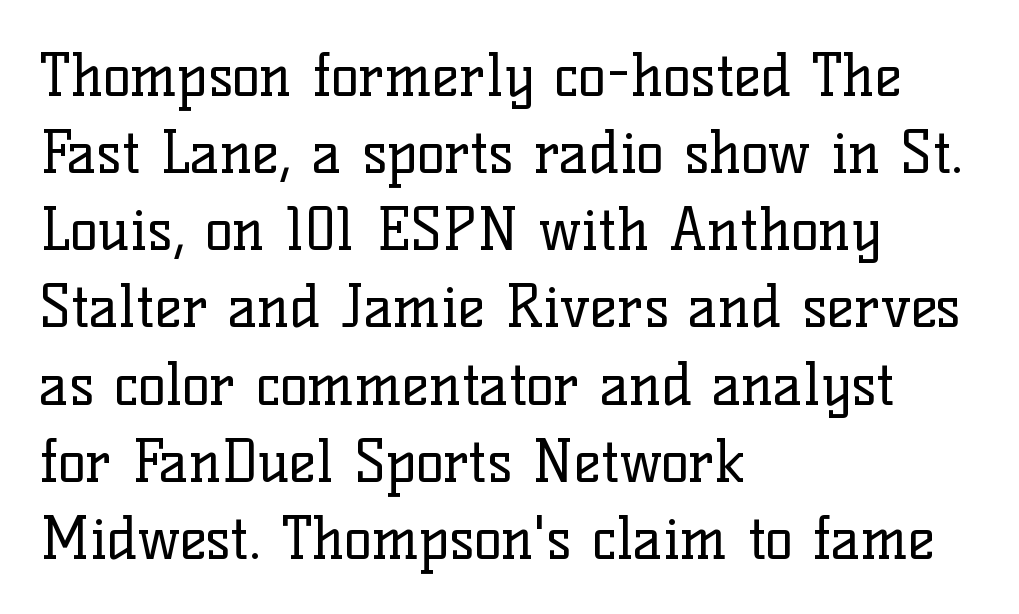
Q: Is the text bold? A: No.
Q: Is the text italic (slanted)? A: No, it is upright.
Q: Is the typeface a serif or a sans-serif typeface? A: Serif.
Q: Is the text underlined? A: No.
Q: How is the paragraph aligned? A: Left-aligned.
Q: Is the spacing between letters normal or unusually wide? A: Normal.
Q: Is the spacing between lines tight, normal or loose? A: Normal.
Q: Width (condensed, normal, or wide)? A: Normal.
Q: Stroke contrast? A: Low.
Q: x-height? A: Medium.
Q: Monospaced? A: No.
